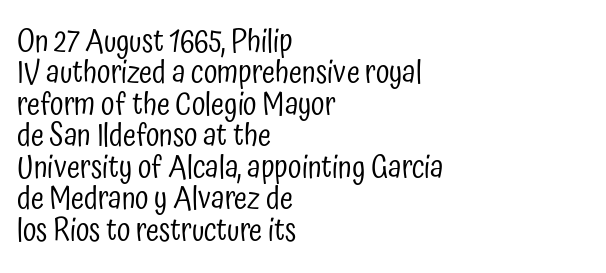
{"serif": "no", "italic": "no", "bold": "no", "weight": "regular", "width": "condensed", "stroke_contrast": "low", "x_height": "medium", "monospaced": "no", "underline": "no", "align": "left", "line_spacing": "tight", "line_spacing_ratio": 1.05, "letter_spacing": "normal", "letter_spacing_em": 0.0, "glyph_px": 30}
